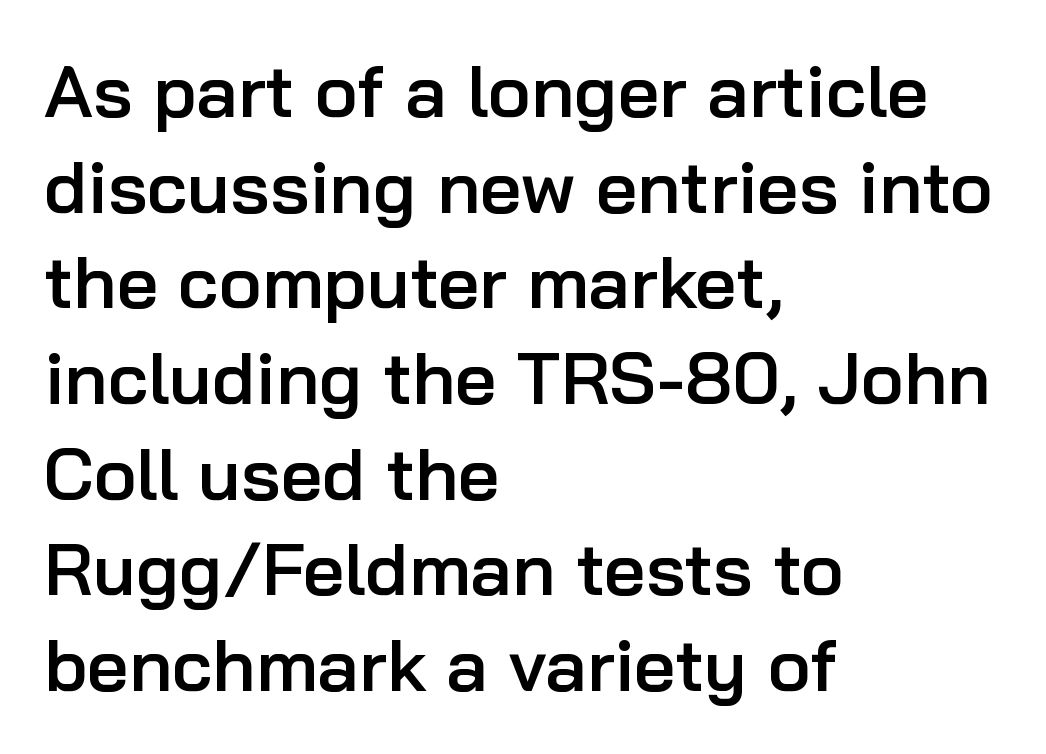
The image shows 73 px semibold sans-serif type, upright; set left-aligned, normal line spacing (1.31x), normal letter spacing, not underlined; low stroke contrast and a medium x-height.
